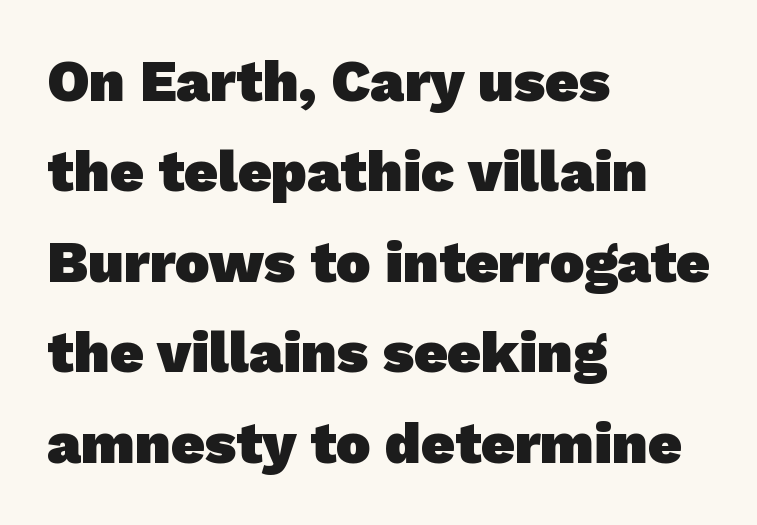
The words here are not underlined. Bold? Absolutely — the strokes are thick and heavy. Does the copy run flush right? No — it runs flush left. Nothing unusual about the tracking: characters are spaced as the font intends. Looks like regular typesetting: each glyph gets only the width it needs.
